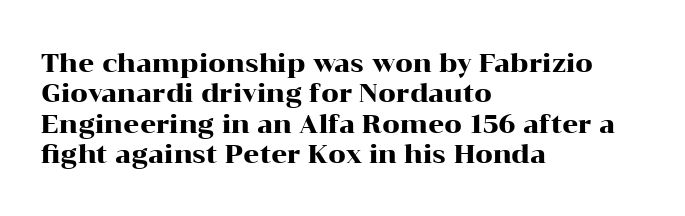
{"italic": "no", "underline": "no", "align": "left", "line_spacing_ratio": 1.22, "letter_spacing": "normal", "letter_spacing_em": 0.0, "glyph_px": 25}
